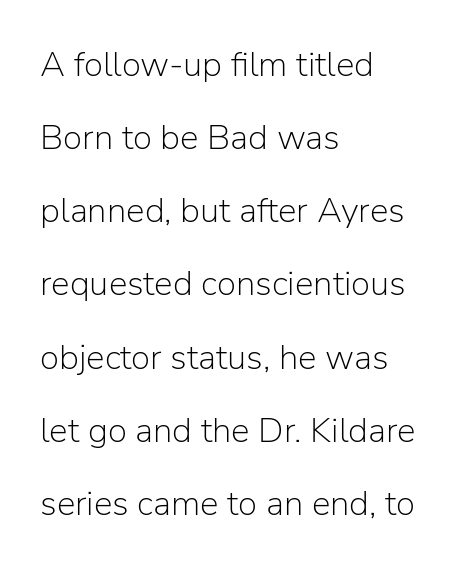
Q: Is the text bold? A: No.
Q: Is the text italic (slanted)? A: No, it is upright.
Q: Is the typeface a serif or a sans-serif typeface? A: Sans-serif.
Q: Is the text underlined? A: No.
Q: How is the paragraph aligned? A: Left-aligned.
Q: Is the spacing between letters normal or unusually wide? A: Normal.
Q: Is the spacing between lines tight, normal or loose? A: Loose.
Q: Width (condensed, normal, or wide)? A: Normal.
Q: Stroke contrast? A: Low.
Q: x-height? A: Medium.
Q: Monospaced? A: No.
